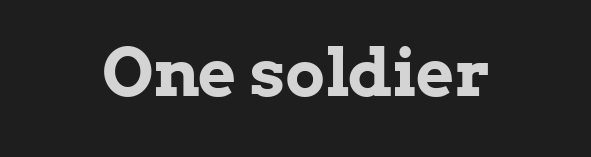
{"serif": "yes", "italic": "no", "bold": "yes", "weight": "bold", "width": "normal", "stroke_contrast": "low", "x_height": "medium", "monospaced": "no", "underline": "no", "letter_spacing": "normal", "letter_spacing_em": 0.0, "glyph_px": 66}
